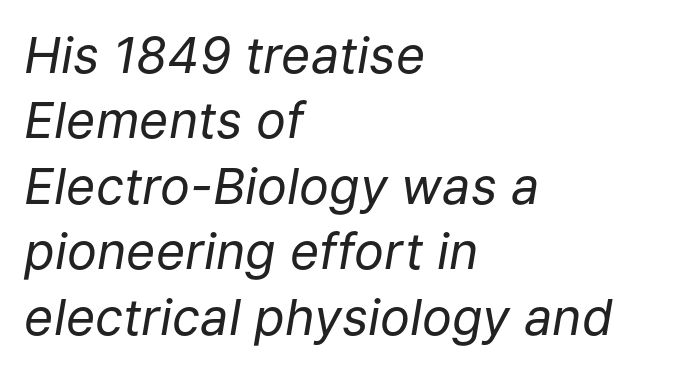
{"italic": "yes", "lean": "right", "slant_degrees": 9, "bold": "no", "weight": "regular", "width": "normal", "stroke_contrast": "low", "x_height": "medium", "monospaced": "no", "underline": "no", "align": "left", "line_spacing": "normal", "line_spacing_ratio": 1.31, "letter_spacing": "normal", "letter_spacing_em": 0.0, "glyph_px": 50}
